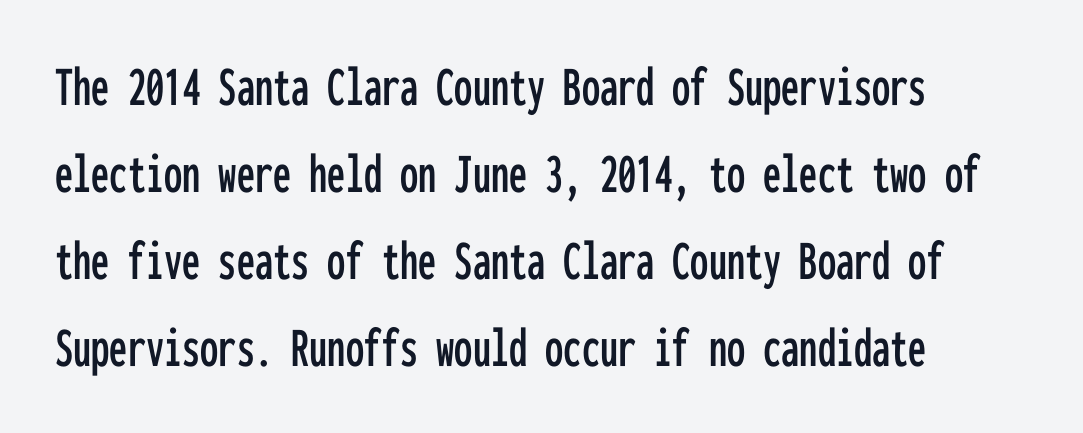
Q: Is the text italic (slanted)? A: No, it is upright.
Q: Is the typeface a serif or a sans-serif typeface? A: Sans-serif.
Q: Is the text underlined? A: No.
Q: How is the paragraph aligned? A: Left-aligned.
Q: Is the spacing between letters normal or unusually wide? A: Normal.
Q: Is the spacing between lines tight, normal or loose? A: Normal.
Q: Width (condensed, normal, or wide)? A: Condensed.
Q: Stroke contrast? A: Low.
Q: x-height? A: Medium.
Q: Monospaced? A: Yes.
